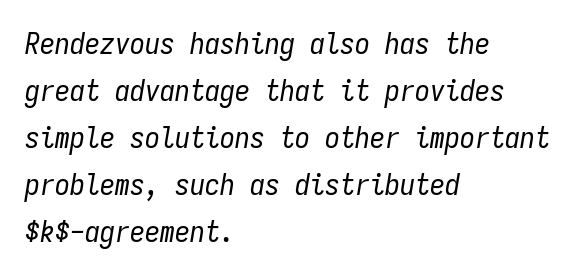
If you drew a line through each stem, it would be angled. Counters stay open thanks to moderate or lighter strokes. If you measured baseline to baseline, you'd find a middling distance. One-word summary of the alignment: left. Has an underline been added? It has not.
